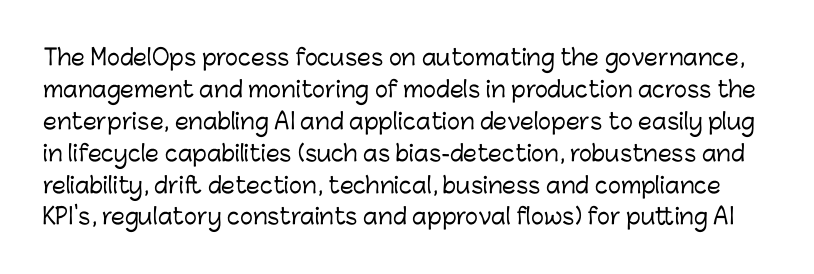
Descenders are the only things crossing below the line. Tracking value appears to be zero — textbook default spacing. Posture: straight, roman, zero tilt. How would I describe the line gaps? Plain and ordinary.
